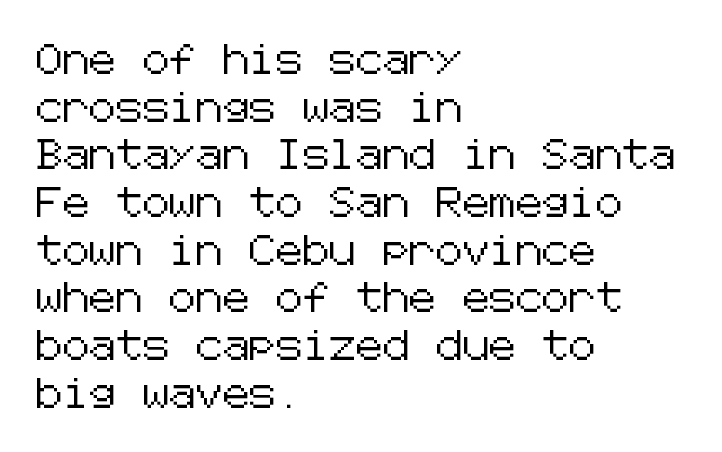
The image shows 30 px sans-serif type, upright; set left-aligned, normal line spacing (1.59x), normal letter spacing, not underlined; low stroke contrast and a medium x-height.
